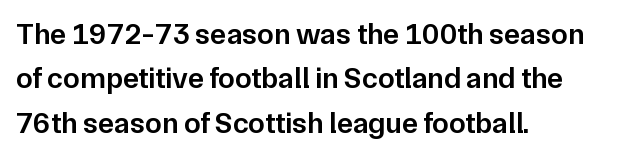
Where is the straight margin? On the left. Evenly set lines give the paragraph a standard silhouette. The font's upright variant was chosen for this text. Underlining? Definitely not there. I'd call this a sans setting — the letters go barefoot.
